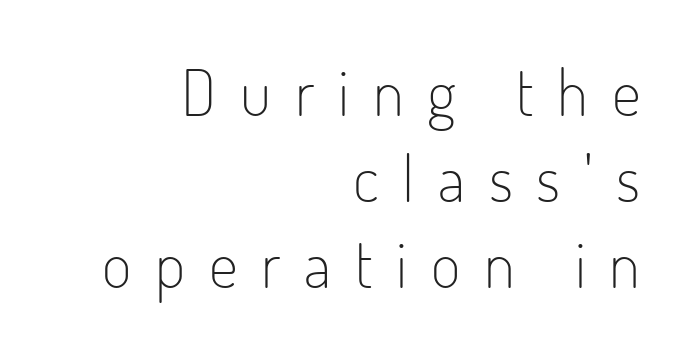
The image shows 64 px light, condensed sans-serif type, upright; set right-aligned, normal line spacing (1.34x), unusually wide letter spacing (+0.37 em), not underlined; low stroke contrast and a small x-height.
